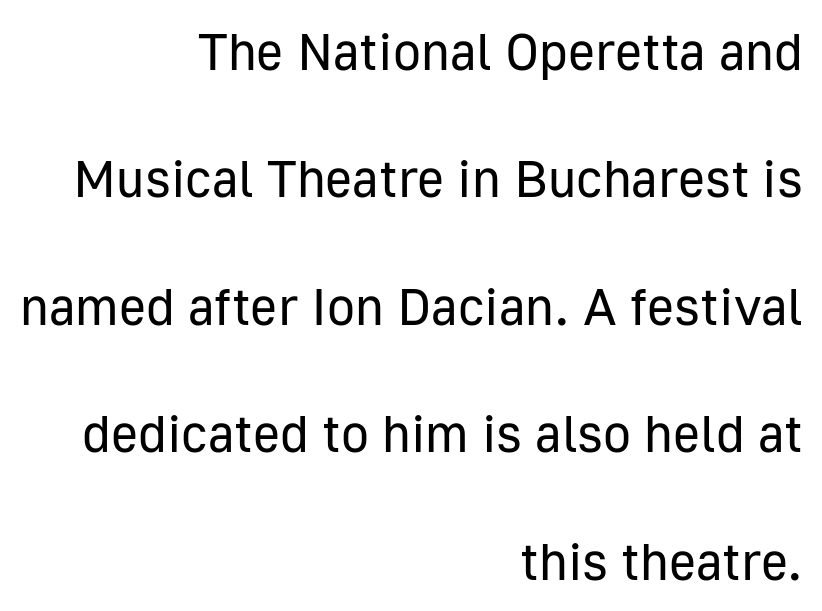
The specimen reads as upright at a glance. This sample uses a sans-serif face. Inter-character spacing is left at the font's built-in metrics. Each row of text sits above clean, open space. Varying glyph widths throughout — classic text-font behaviour. The passage shown is not bold in any degree.
